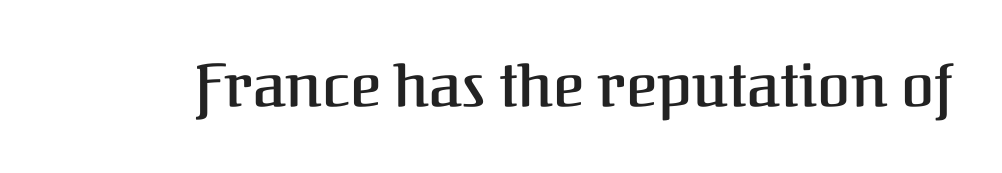
The text was rendered using a seriffed face with decorative stroke endings. Ordinary non-slanted type is in use. These lines are rendered in a variable-pitch font. A fair bit of extra ink — the face is semibold, not bold.
